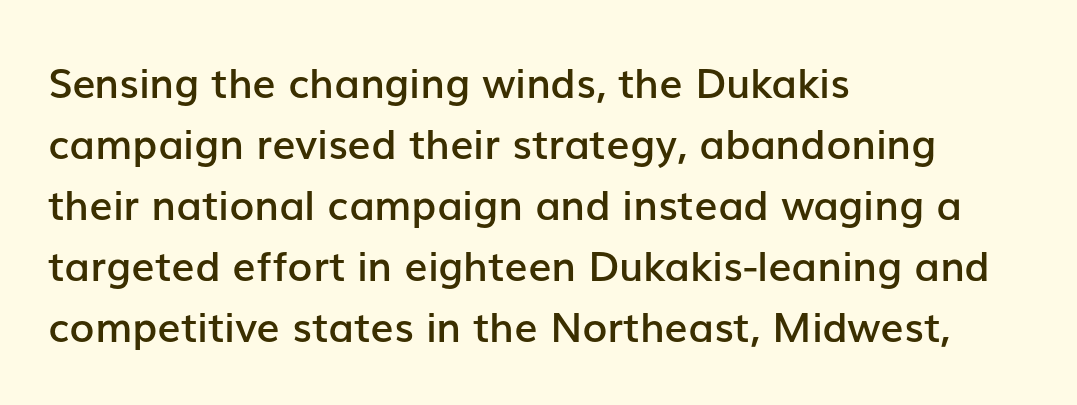
Q: Is the text bold? A: Semi-bold.
Q: Is the text italic (slanted)? A: No, it is upright.
Q: Is the typeface a serif or a sans-serif typeface? A: Sans-serif.
Q: Is the text underlined? A: No.
Q: How is the paragraph aligned? A: Left-aligned.
Q: Is the spacing between letters normal or unusually wide? A: Normal.
Q: Is the spacing between lines tight, normal or loose? A: Normal.
Q: Width (condensed, normal, or wide)? A: Normal.
Q: Stroke contrast? A: Low.
Q: x-height? A: Medium.
Q: Monospaced? A: No.
